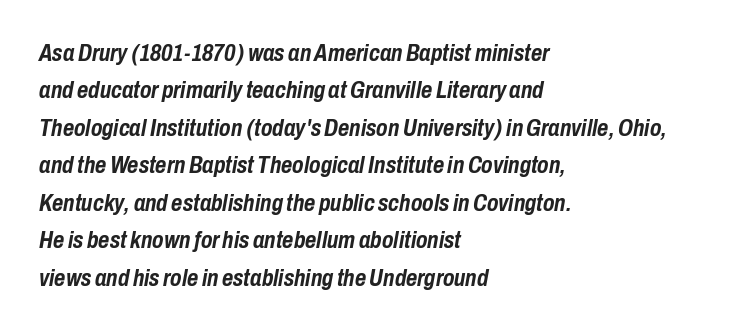
Horizontal bands of white between lines are of average thickness. Each word holds together tightly as a unit, with standard inter-letter gaps. No word sits above an underline. Observe the lean: these are italic letterforms. The glyphs have the mass of a bold cut.
